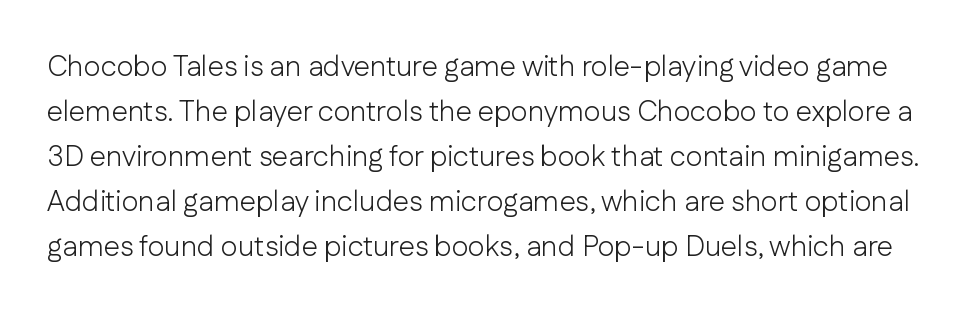
The image shows 29 px light sans-serif type, upright; set normal line spacing (1.55x), normal letter spacing, not underlined; low stroke contrast and a medium x-height.
